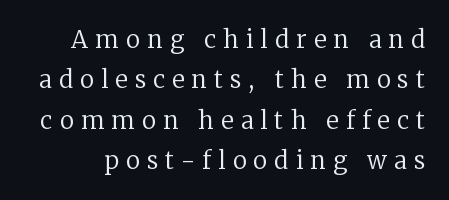
{"italic": "no", "bold": "no", "underline": "no", "line_spacing": "normal", "line_spacing_ratio": 1.68, "letter_spacing": "wide", "letter_spacing_em": 0.3, "glyph_px": 24}
